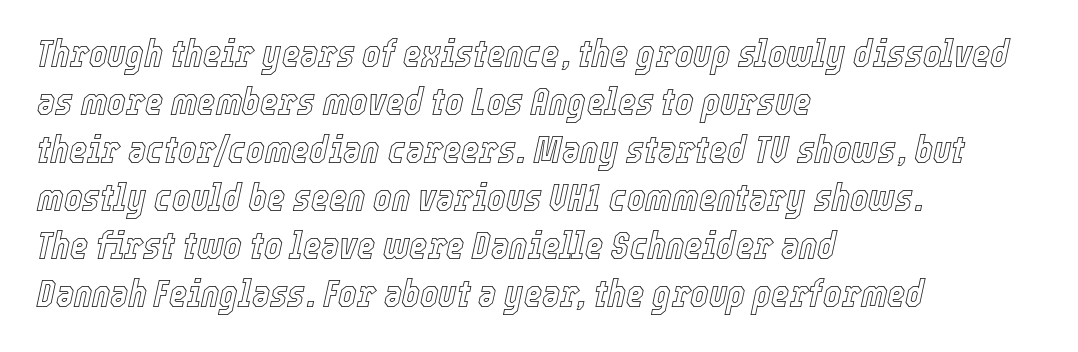
This rendering uses left alignment, leaving the right contour irregular. The letters advance in unequal steps, a hallmark of proportional type. The passage shown leans; its letterforms are oblique. This rendering leaves character spacing at its baseline value. Each row of text sits above clean, open space.
